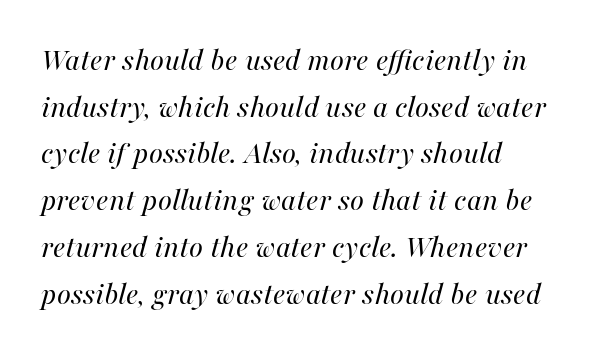
Standard letterfit; no display-style spreading of the glyphs. The face used here is proportionally spaced, like ordinary book or web type. These lines sit exactly where default settings would place them. Notice how the stems are inclined rather than vertical — that's the hallmark of italics. Beneath every word, the page is bare.
